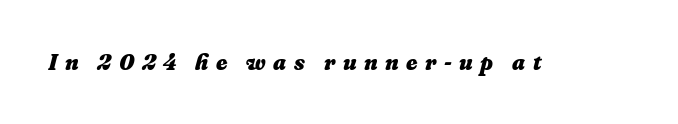
Q: Is the text bold? A: Yes.
Q: Is the text italic (slanted)? A: Yes, it leans right by about 16 degrees.
Q: Is the text underlined? A: No.
Q: Is the spacing between letters normal or unusually wide? A: Unusually wide.
